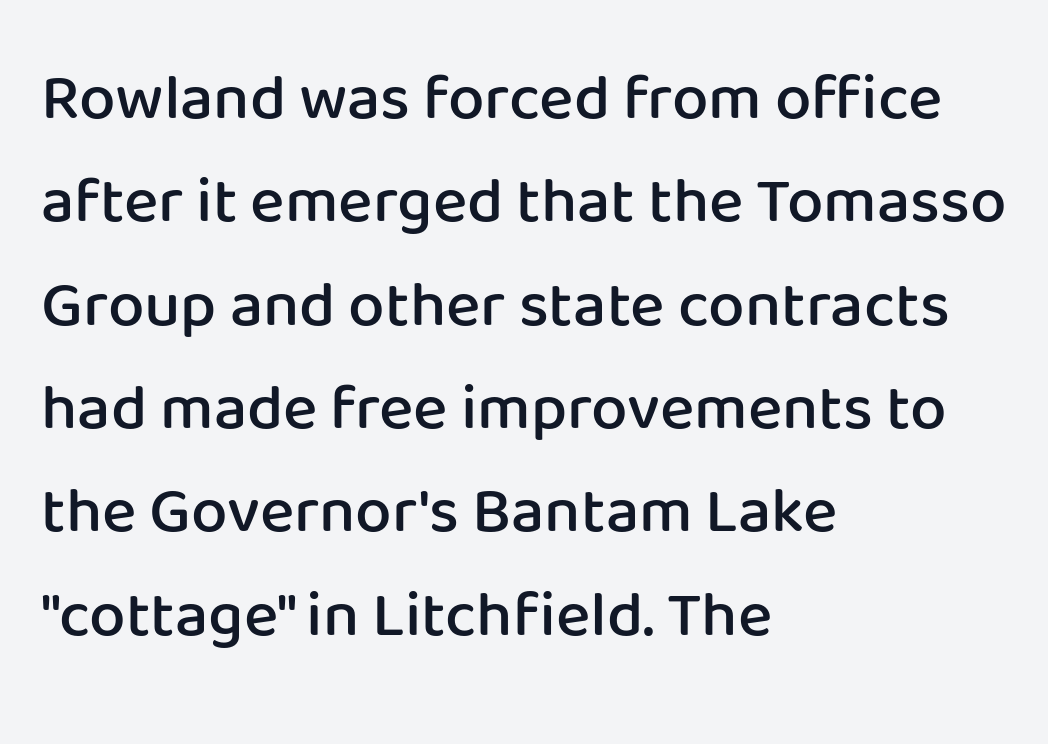
Q: Is the text bold? A: Semi-bold.
Q: Is the text italic (slanted)? A: No, it is upright.
Q: Is the typeface a serif or a sans-serif typeface? A: Sans-serif.
Q: Is the text underlined? A: No.
Q: How is the paragraph aligned? A: Left-aligned.
Q: Is the spacing between letters normal or unusually wide? A: Normal.
Q: Is the spacing between lines tight, normal or loose? A: Normal.
Q: Width (condensed, normal, or wide)? A: Normal.
Q: Stroke contrast? A: Low.
Q: x-height? A: Medium.
Q: Monospaced? A: No.
